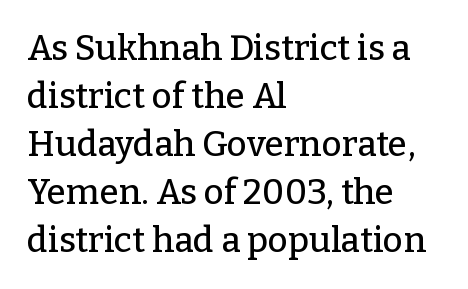
Q: Is the text italic (slanted)? A: No, it is upright.
Q: Is the typeface a serif or a sans-serif typeface? A: Serif.
Q: Is the text underlined? A: No.
Q: How is the paragraph aligned? A: Left-aligned.
Q: Is the spacing between letters normal or unusually wide? A: Normal.
Q: Is the spacing between lines tight, normal or loose? A: Normal.
Q: Width (condensed, normal, or wide)? A: Normal.
Q: Stroke contrast? A: Low.
Q: x-height? A: Medium.
Q: Monospaced? A: No.
